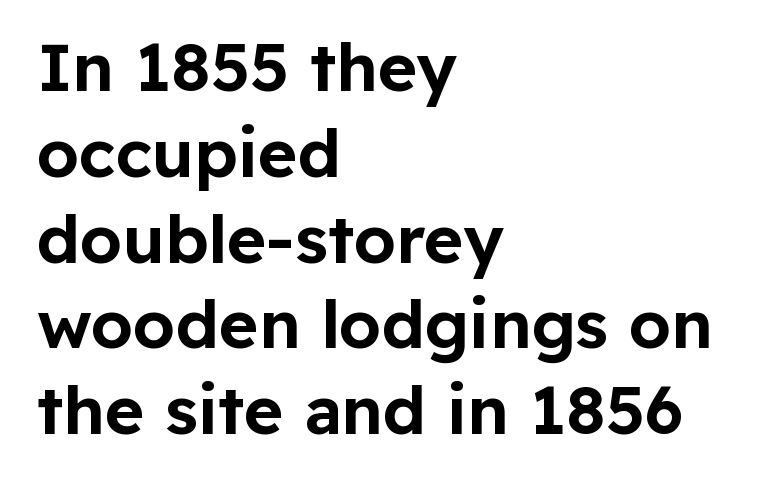
{"serif": "no", "italic": "no", "width": "normal", "stroke_contrast": "low", "x_height": "medium", "monospaced": "no", "underline": "no", "align": "left", "line_spacing": "normal", "line_spacing_ratio": 1.28, "letter_spacing": "normal", "letter_spacing_em": 0.0, "glyph_px": 67}
